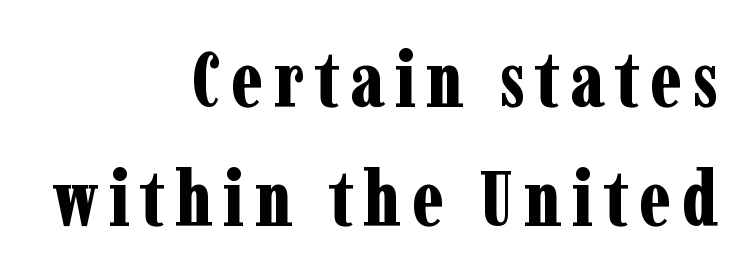
{"serif": "yes", "italic": "no", "bold": "yes", "weight": "bold", "width": "condensed", "stroke_contrast": "low", "x_height": "medium", "monospaced": "no", "underline": "no", "align": "right", "line_spacing": "normal", "line_spacing_ratio": 1.56, "glyph_px": 76}
